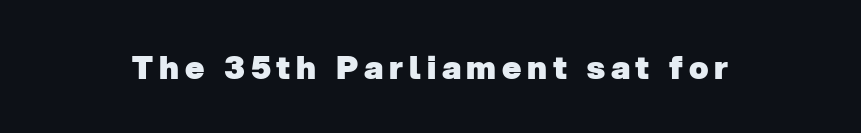
{"serif": "no", "bold": "yes", "weight": "heavy", "width": "normal", "stroke_contrast": "low", "x_height": "medium", "monospaced": "no", "underline": "no", "glyph_px": 32}
